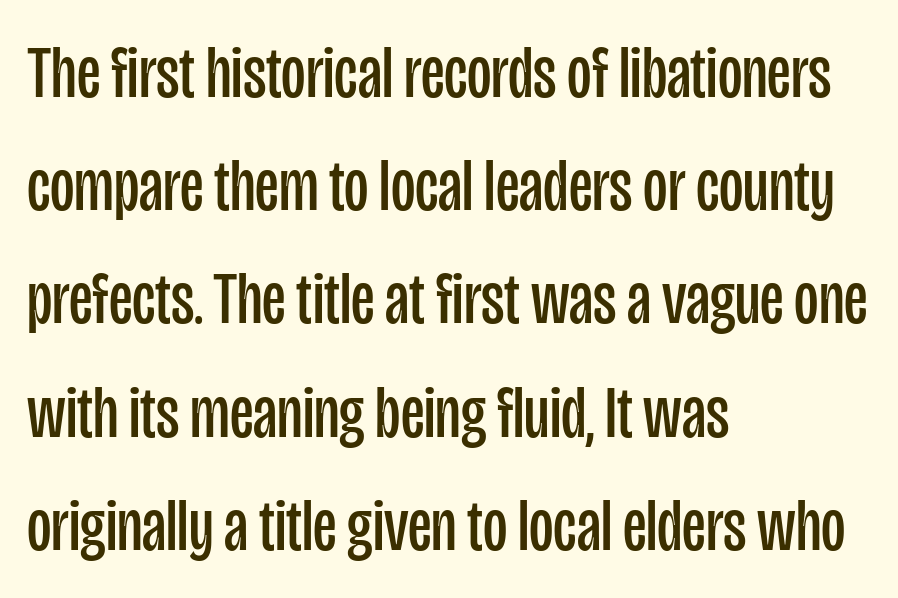
Descenders hang freely into open space. The text block is weighted toward the left margin, trailing off unevenly rightward. Reading down the column, the eye jumps a familiar distance to each next line. Is this a sans? Yes — the strokes have no serifs. Honestly, the letter spacing is just normal — you wouldn't notice it. The lettering stays uniformly vertical, giving the passage a roman look.
